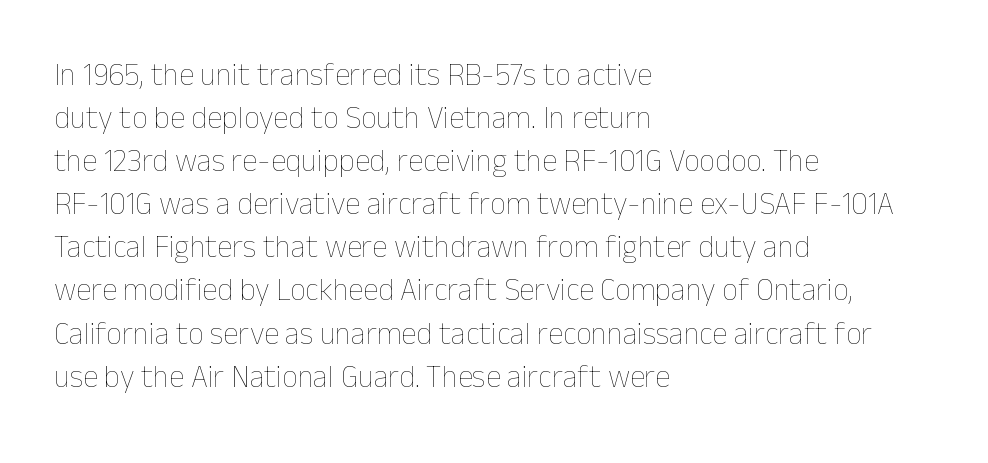
{"italic": "no", "bold": "no", "weight": "thin", "width": "normal", "stroke_contrast": "low", "x_height": "medium", "monospaced": "no", "underline": "no", "align": "left", "line_spacing": "normal", "line_spacing_ratio": 1.39, "letter_spacing": "normal", "letter_spacing_em": 0.0, "glyph_px": 31}
